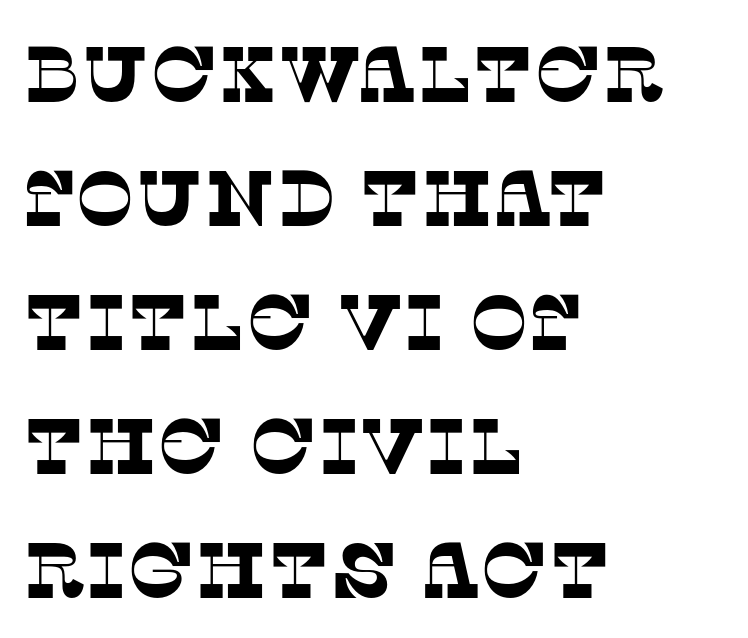
The image shows 79 px serif type; set left-aligned, normal line spacing (1.57x), normal letter spacing, not underlined; low stroke contrast and a large x-height.
